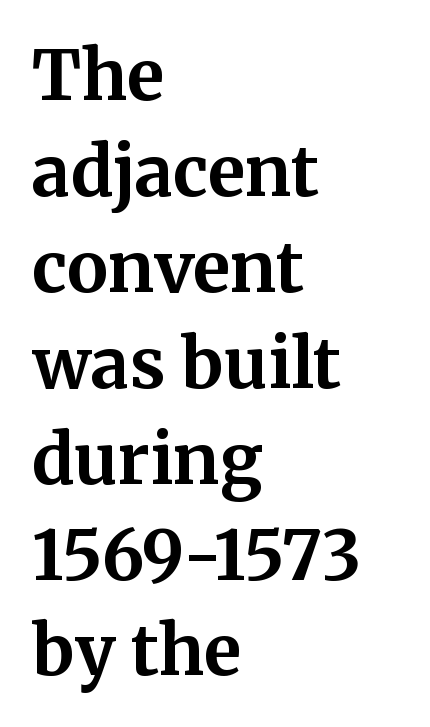
The axis of the letterforms is exactly vertical. The letters sit at their default tracking, neither squeezed nor spread. As a designer I'd log this as weight 700, bold. This rendering employs a face with finishing strokes, i.e., a serif. Spacing verdict: proportional, widths tailored to each character. If you drew a ruler down the left edge, every line would touch it.
